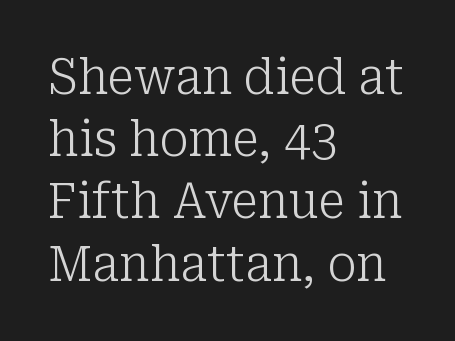
Spacing verdict: proportional, widths tailored to each character. Quick note: underline off. Font category for this specimen: serif. Weight: regular or lighter. Tracking here is standard; glyphs follow each other at the usual distance.
